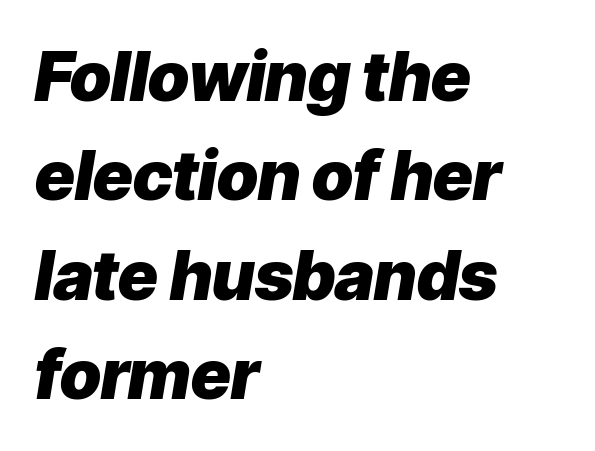
Q: Is the text bold? A: Yes.
Q: Is the text italic (slanted)? A: Yes, it leans right by about 9 degrees.
Q: Is the text underlined? A: No.
Q: How is the paragraph aligned? A: Left-aligned.
Q: Is the spacing between letters normal or unusually wide? A: Normal.
Q: Is the spacing between lines tight, normal or loose? A: Normal.
Q: Width (condensed, normal, or wide)? A: Normal.
Q: Stroke contrast? A: Low.
Q: x-height? A: Medium.
Q: Monospaced? A: No.
